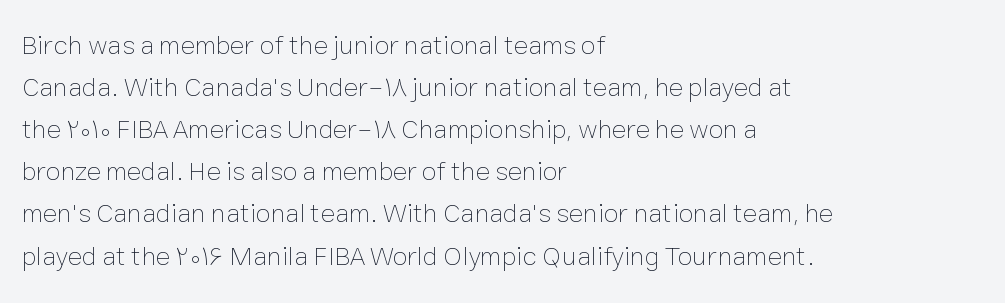
Q: Is the text bold? A: No.
Q: Is the text italic (slanted)? A: No, it is upright.
Q: Is the text underlined? A: No.
Q: How is the paragraph aligned? A: Left-aligned.
Q: Is the spacing between letters normal or unusually wide? A: Normal.
Q: Is the spacing between lines tight, normal or loose? A: Normal.
